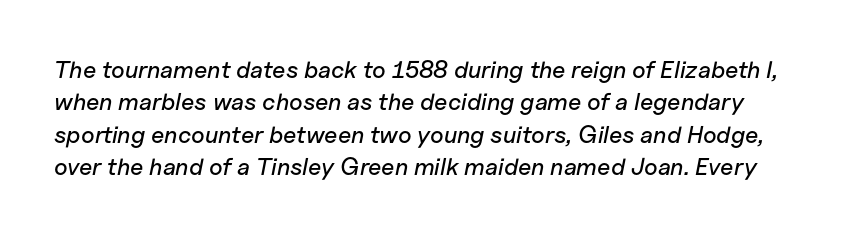
{"italic": "yes", "lean": "right", "slant_degrees": 11, "underline": "no", "line_spacing": "normal", "line_spacing_ratio": 1.35, "letter_spacing": "normal", "letter_spacing_em": 0.0, "glyph_px": 24}
